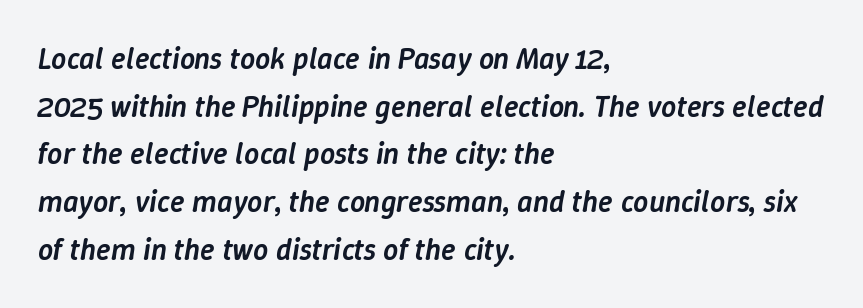
{"italic": "yes", "lean": "right", "slant_degrees": 9, "bold": "semi", "weight": "semibold", "width": "normal", "stroke_contrast": "low", "x_height": "medium", "monospaced": "no", "underline": "no", "align": "left", "line_spacing": "normal", "line_spacing_ratio": 1.59, "letter_spacing": "normal", "letter_spacing_em": 0.0, "glyph_px": 30}
